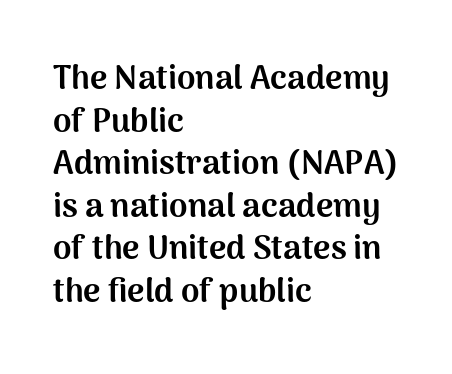
Q: Is the text bold? A: Yes.
Q: Is the text italic (slanted)? A: No, it is upright.
Q: Is the typeface a serif or a sans-serif typeface? A: Sans-serif.
Q: Is the text underlined? A: No.
Q: How is the paragraph aligned? A: Left-aligned.
Q: Is the spacing between letters normal or unusually wide? A: Normal.
Q: Is the spacing between lines tight, normal or loose? A: Normal.
Q: Width (condensed, normal, or wide)? A: Normal.
Q: Stroke contrast? A: Medium.
Q: x-height? A: Medium.
Q: Monospaced? A: No.
